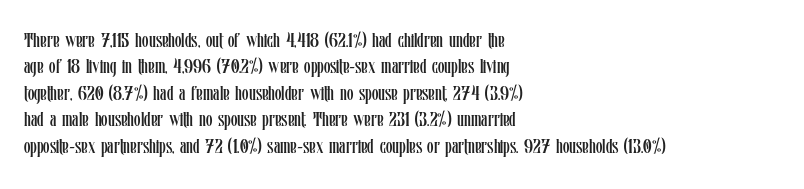
The image shows 21 px text type, upright; set left-aligned, normal line spacing (1.26x), normal letter spacing, not underlined.
